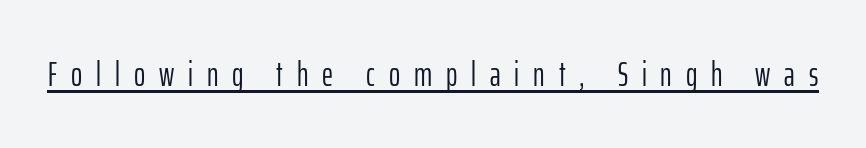
Q: Is the text bold? A: No.
Q: Is the text italic (slanted)? A: No, it is upright.
Q: Is the typeface a serif or a sans-serif typeface? A: Sans-serif.
Q: Is the text underlined? A: Yes.
Q: Is the spacing between letters normal or unusually wide? A: Unusually wide.
Q: Width (condensed, normal, or wide)? A: Condensed.
Q: Stroke contrast? A: Low.
Q: x-height? A: Medium.
Q: Monospaced? A: No.
